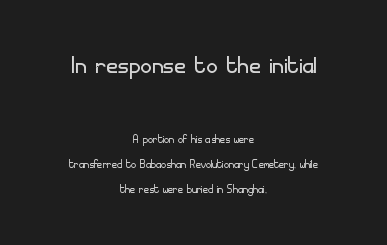
The image shows 32 px light sans-serif type, upright; set centered, line spacing 1.81x, normal letter spacing, not underlined; the first (top) block is 2.29x larger; low stroke contrast and a small x-height.
